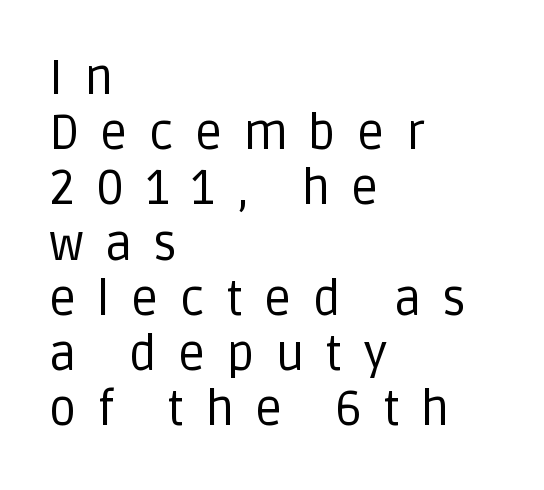
You could only call the tracking loose — the letters float apart. A typesetter would call this leading minimal, almost set solid. These lines stack with their left ends in a neat column. You could not count columns in this text — the font is proportionally spaced.
